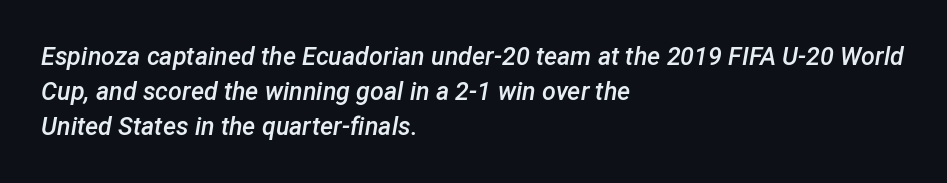
Q: Is the text bold? A: Semi-bold.
Q: Is the text italic (slanted)? A: Yes, it leans right by about 12 degrees.
Q: Is the text underlined? A: No.
Q: How is the paragraph aligned? A: Left-aligned.
Q: Is the spacing between letters normal or unusually wide? A: Normal.
Q: Is the spacing between lines tight, normal or loose? A: Normal.
